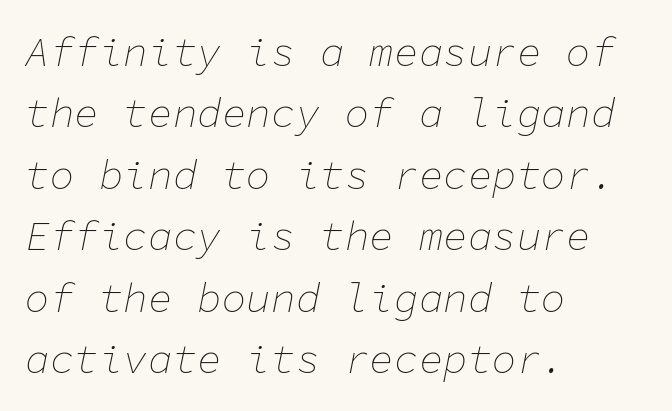
Ink coverage per letter is moderate at most. Looks like terminal output: every glyph gets an equal slot. Each line starts at the same left margin while the right side varies. The rendering applies a slant to the glyphs. Each new line begins a customary step beneath the previous one. What stands out about the letter spacing? Nothing — it is the standard amount.
